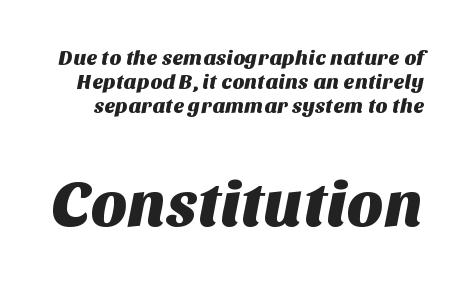
The rendering keeps characters at their native spacing. Scale increases going downward across the two blocks. Note the varied advance widths — an 'i' is clearly narrower than an 'm'. The font family rendered here belongs to the sans-serif group. The space between consecutive lines is stingy.
